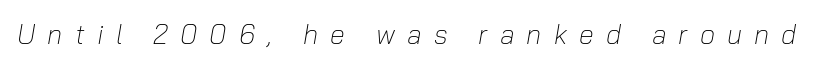
The image shows 27 px text type, italic (leaning right); set unusually wide letter spacing (+0.45 em), not underlined.
